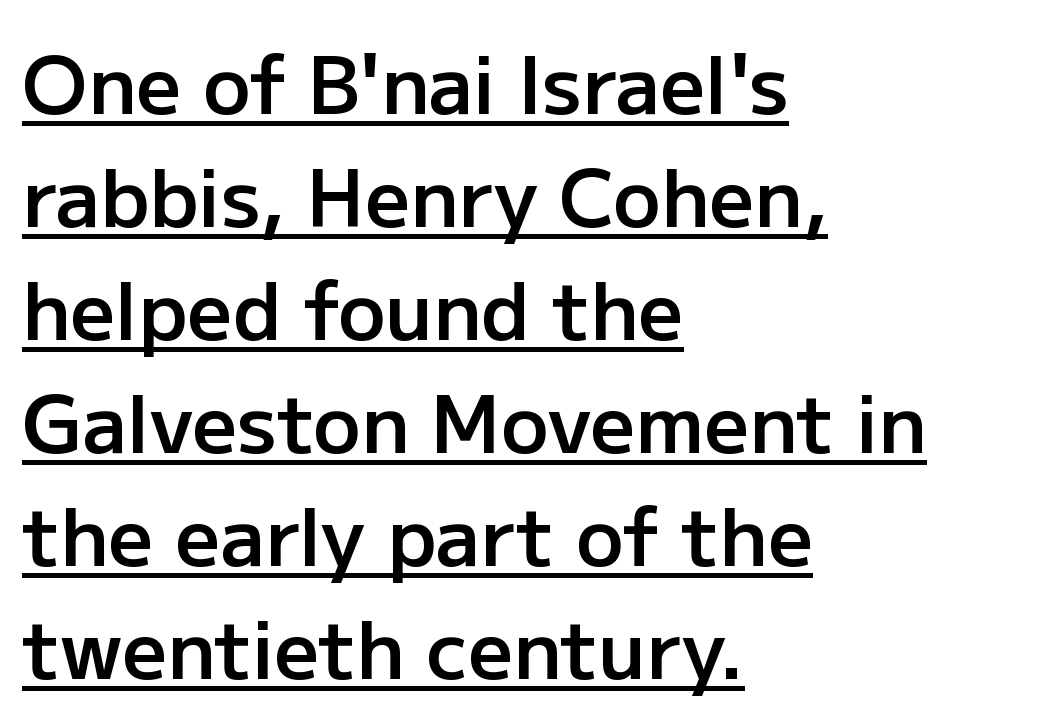
The horizontal fit of the characters is conventional and even. Nothing sits at the stroke ends, so this counts as sans-serif. This is underlined copy, the kind a proofreader might mark for attention. This sample has the flowing, uneven cadence of proportional lettering. Heft: intermediate — a semibold. This rendering uses left alignment, leaving the right contour irregular.
